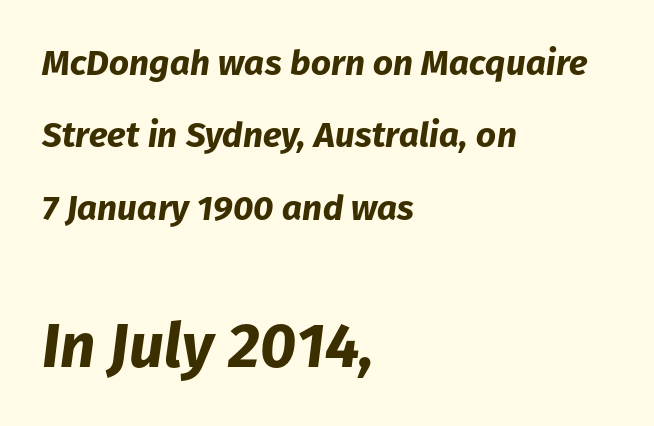
{"italic": "yes", "lean": "right", "slant_degrees": 8, "bold": "yes", "weight": "bold", "width": "normal", "stroke_contrast": "low", "x_height": "medium", "monospaced": "no", "underline": "no", "align": "left", "line_spacing": "loose", "line_spacing_ratio": 2.07, "letter_spacing": "normal", "letter_spacing_em": 0.0, "larger_block": "second", "size_ratio": 1.77, "glyph_px": 62}
